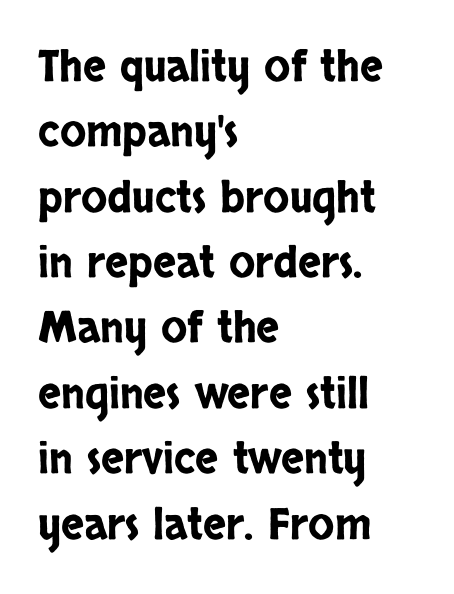
The image shows 43 px condensed sans-serif type, upright; set left-aligned, normal line spacing (1.52x), normal letter spacing, not underlined; low stroke contrast and a large x-height.
